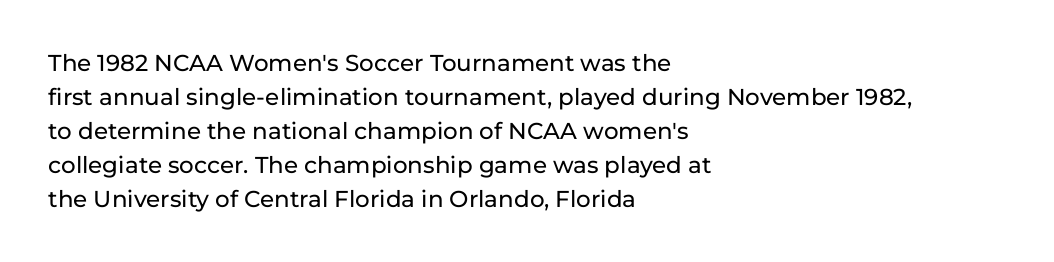
{"italic": "no", "underline": "no", "align": "left", "line_spacing": "normal", "line_spacing_ratio": 1.48, "letter_spacing": "normal", "letter_spacing_em": 0.0, "glyph_px": 23}
